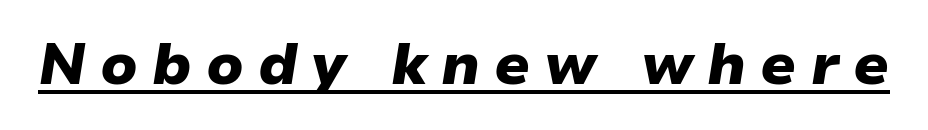
{"italic": "yes", "lean": "right", "slant_degrees": 9, "bold": "yes", "weight": "heavy", "width": "normal", "stroke_contrast": "low", "x_height": "medium", "monospaced": "no", "underline": "yes", "letter_spacing": "wide", "letter_spacing_em": 0.24, "glyph_px": 58}
